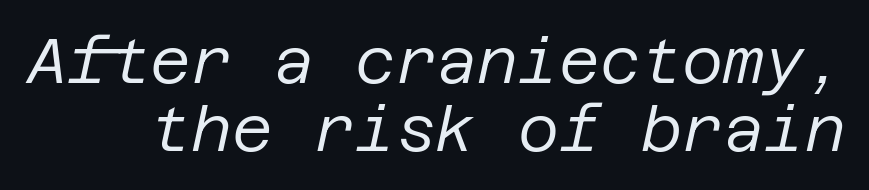
The image shows 63 px regular-weight type, italic (leaning right); set tight line spacing (1.08x), normal letter spacing, not underlined; low stroke contrast and a large x-height.
